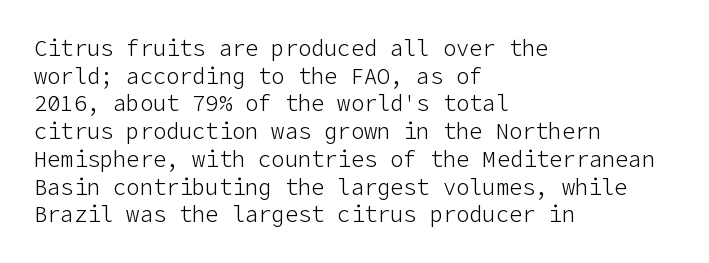
The image shows 22 px text type, upright; set left-aligned, normal line spacing (1.26x), normal letter spacing, not underlined.
